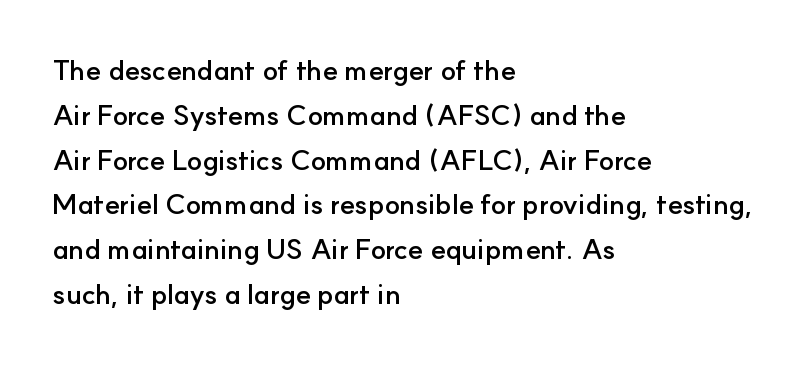
The image shows 28 px semibold sans-serif type, upright; set left-aligned, normal line spacing (1.6x), normal letter spacing, not underlined; low stroke contrast and a small x-height.
